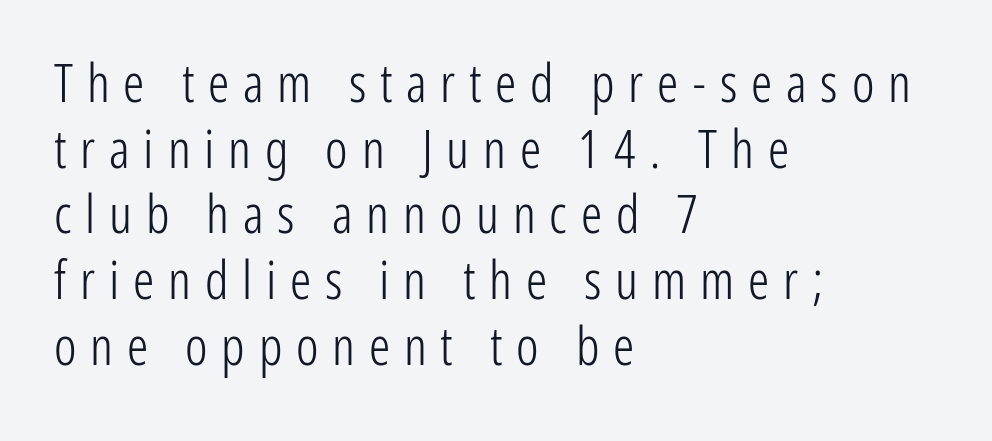
{"serif": "no", "italic": "no", "bold": "no", "weight": "light", "width": "condensed", "stroke_contrast": "low", "x_height": "medium", "monospaced": "no", "underline": "no", "align": "left", "line_spacing_ratio": 1.24, "letter_spacing": "wide", "letter_spacing_em": 0.26, "glyph_px": 53}
